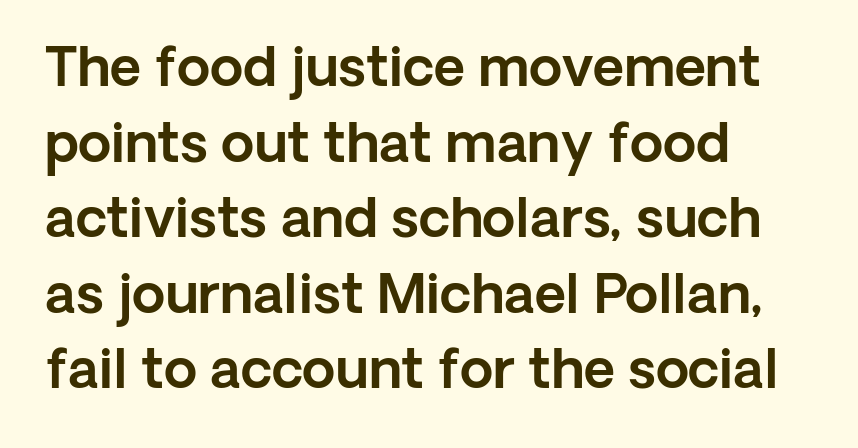
{"serif": "no", "italic": "no", "width": "normal", "x_height": "medium", "monospaced": "no", "underline": "no", "align": "left", "line_spacing": "normal", "line_spacing_ratio": 1.4, "letter_spacing": "normal", "letter_spacing_em": 0.0, "glyph_px": 54}
